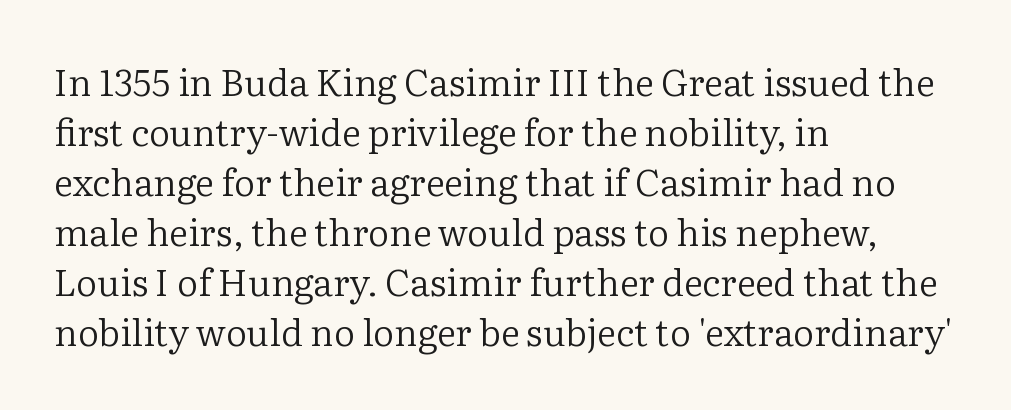
The image shows 37 px regular-weight serif type, upright; set left-aligned, normal line spacing (1.35x), normal letter spacing, not underlined; low stroke contrast and a medium x-height.
